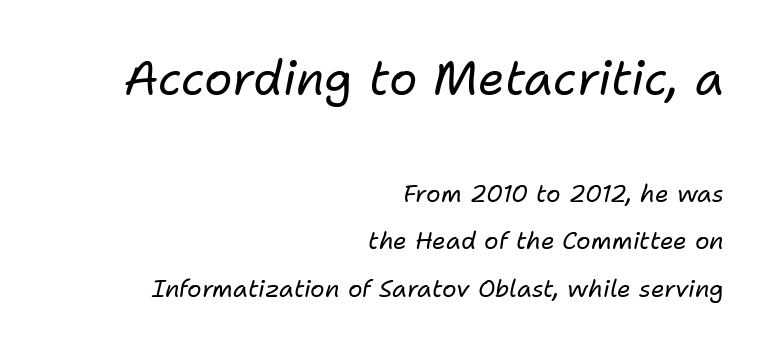
{"italic": "yes", "lean": "right", "slant_degrees": 11, "bold": "no", "weight": "regular", "width": "normal", "stroke_contrast": "low", "x_height": "medium", "monospaced": "no", "underline": "no", "align": "right", "line_spacing": "loose", "line_spacing_ratio": 1.97, "letter_spacing": "normal", "letter_spacing_em": 0.0, "larger_block": "first", "size_ratio": 1.96, "glyph_px": 47}
